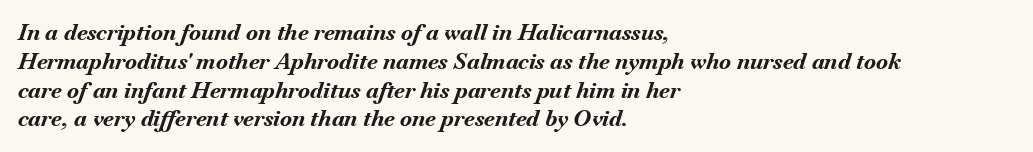
Q: Is the text bold? A: Yes.
Q: Is the text italic (slanted)? A: Yes, it leans right by about 18 degrees.
Q: Is the text underlined? A: No.
Q: How is the paragraph aligned? A: Left-aligned.
Q: Is the spacing between letters normal or unusually wide? A: Normal.
Q: Is the spacing between lines tight, normal or loose? A: Normal.
